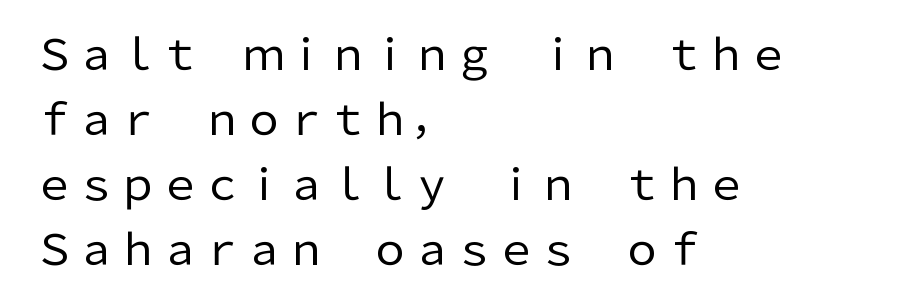
Q: Is the text bold? A: No.
Q: Is the text italic (slanted)? A: No, it is upright.
Q: Is the typeface a serif or a sans-serif typeface? A: Sans-serif.
Q: Is the text underlined? A: No.
Q: How is the paragraph aligned? A: Left-aligned.
Q: Is the spacing between letters normal or unusually wide? A: Normal.
Q: Is the spacing between lines tight, normal or loose? A: Normal.
Q: Width (condensed, normal, or wide)? A: Normal.
Q: Stroke contrast? A: Low.
Q: x-height? A: Medium.
Q: Monospaced? A: No.
